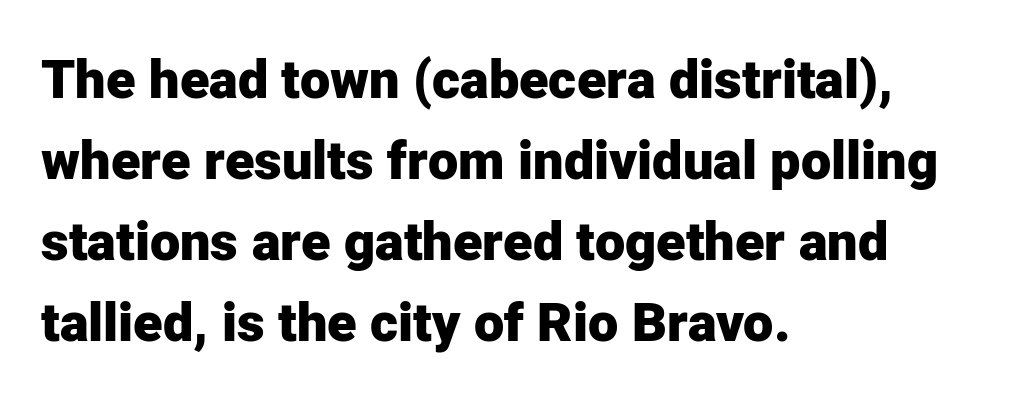
Q: Is the text bold? A: Yes.
Q: Is the text italic (slanted)? A: No, it is upright.
Q: Is the typeface a serif or a sans-serif typeface? A: Sans-serif.
Q: Is the text underlined? A: No.
Q: How is the paragraph aligned? A: Left-aligned.
Q: Is the spacing between letters normal or unusually wide? A: Normal.
Q: Is the spacing between lines tight, normal or loose? A: Normal.
Q: Width (condensed, normal, or wide)? A: Normal.
Q: Stroke contrast? A: Low.
Q: x-height? A: Medium.
Q: Monospaced? A: No.
